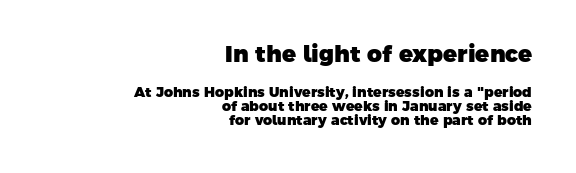
{"bold": "yes", "underline": "no", "align": "right", "line_spacing": "tight", "line_spacing_ratio": 1.02, "letter_spacing": "normal", "letter_spacing_em": 0.0, "larger_block": "first", "size_ratio": 1.64, "glyph_px": 23}
